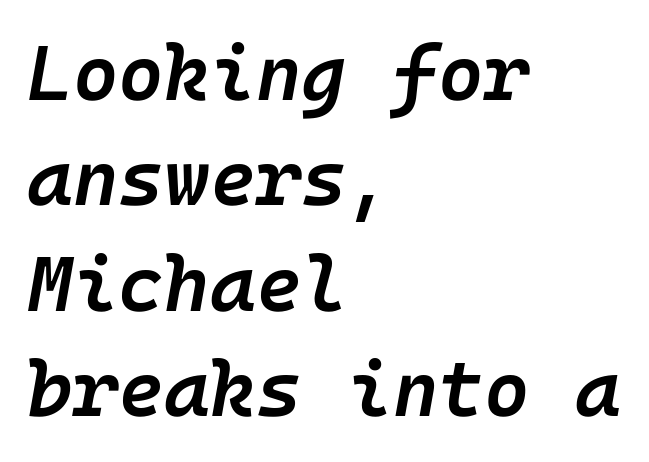
Q: Is the text bold? A: Semi-bold.
Q: Is the text italic (slanted)? A: Yes, it leans right by about 10 degrees.
Q: Is the text underlined? A: No.
Q: How is the paragraph aligned? A: Left-aligned.
Q: Is the spacing between letters normal or unusually wide? A: Normal.
Q: Is the spacing between lines tight, normal or loose? A: Normal.
Q: Width (condensed, normal, or wide)? A: Normal.
Q: Stroke contrast? A: Low.
Q: x-height? A: Medium.
